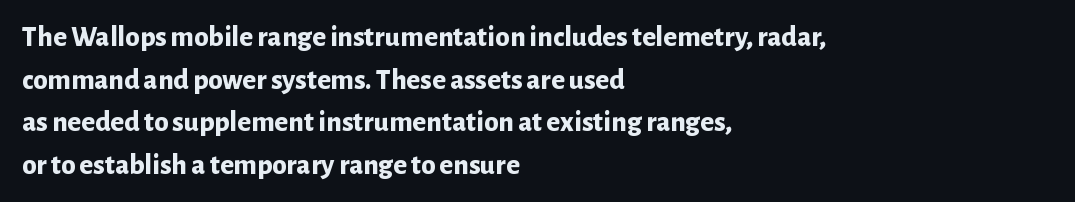
The image shows 29 px bold sans-serif type, upright; set left-aligned, normal line spacing (1.47x), normal letter spacing, not underlined; low stroke contrast and a medium x-height.
